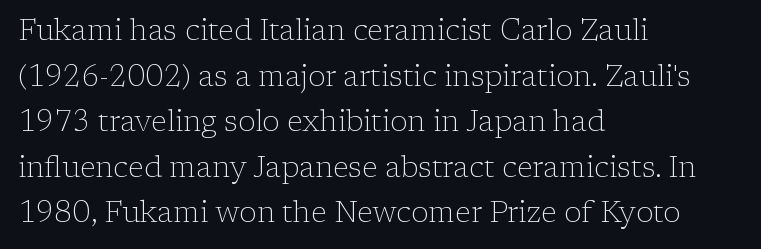
{"serif": "yes", "italic": "no", "bold": "no", "weight": "light", "width": "normal", "stroke_contrast": "low", "x_height": "medium", "monospaced": "no", "underline": "no", "align": "left", "line_spacing": "normal", "line_spacing_ratio": 1.57, "letter_spacing": "normal", "letter_spacing_em": 0.0, "glyph_px": 29}
